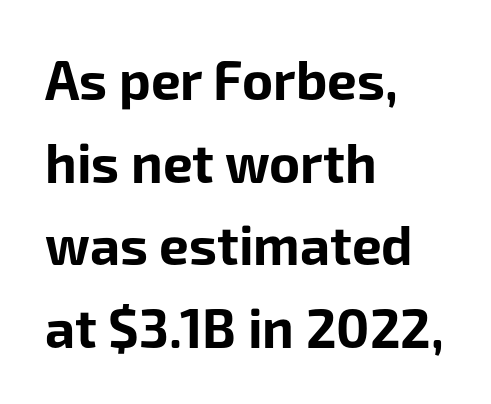
Rule under the text: the space is simply empty. Nope, no serifs anywhere on these letters. I'd describe the lettering as bold — thick and assertive. Looks like regular typesetting: each glyph gets only the width it needs. Vertical strokes here are truly vertical.
